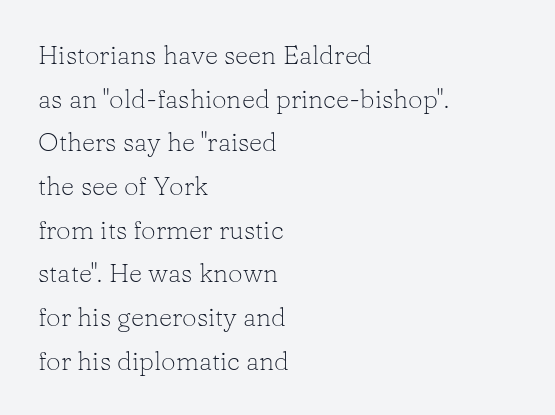
{"italic": "no", "bold": "no", "underline": "no", "align": "left", "line_spacing": "normal", "line_spacing_ratio": 1.68, "letter_spacing": "normal", "letter_spacing_em": 0.0, "glyph_px": 26}
